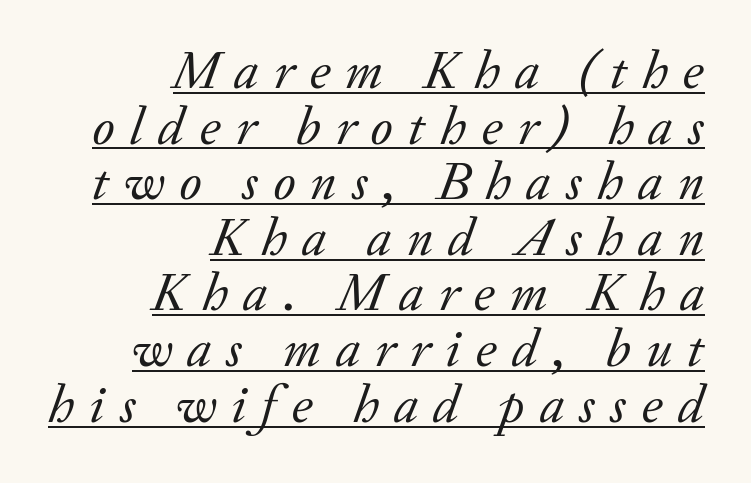
Q: Is the text bold? A: No.
Q: Is the text italic (slanted)? A: Yes, it leans right by about 20 degrees.
Q: Is the typeface a serif or a sans-serif typeface? A: Serif.
Q: Is the text underlined? A: Yes.
Q: How is the paragraph aligned? A: Right-aligned.
Q: Is the spacing between letters normal or unusually wide? A: Unusually wide.
Q: Is the spacing between lines tight, normal or loose? A: Tight.
Q: Width (condensed, normal, or wide)? A: Normal.
Q: Stroke contrast? A: Low.
Q: x-height? A: Small.
Q: Monospaced? A: No.
